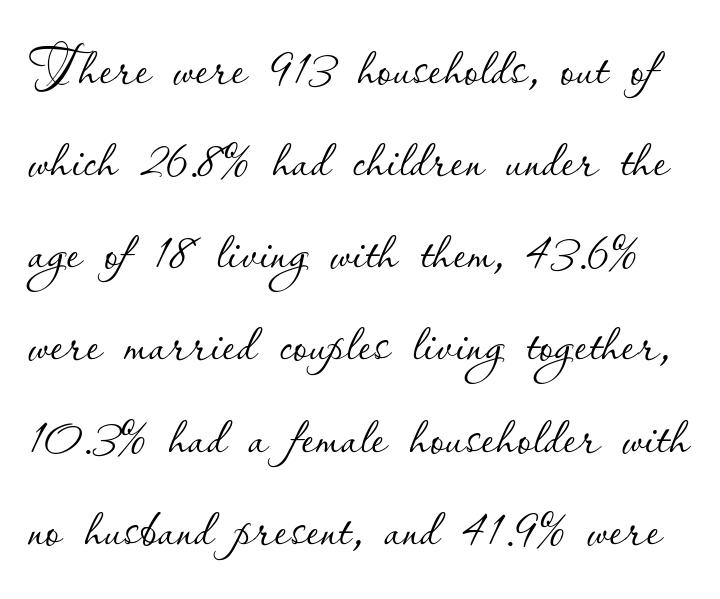
The image shows 72 px thin type; set normal line spacing (1.28x), normal letter spacing, not underlined; low stroke contrast and a small x-height.
